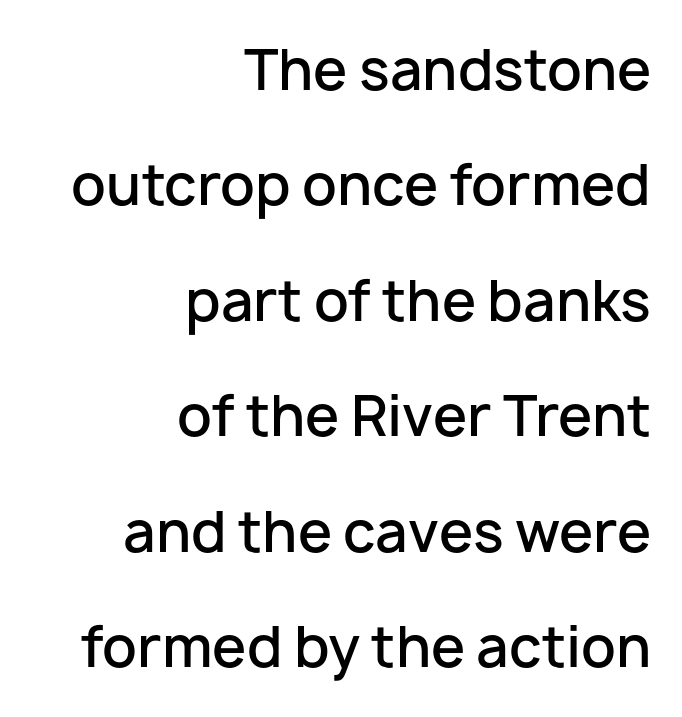
Q: Is the text bold? A: Semi-bold.
Q: Is the text italic (slanted)? A: No, it is upright.
Q: Is the typeface a serif or a sans-serif typeface? A: Sans-serif.
Q: Is the text underlined? A: No.
Q: How is the paragraph aligned? A: Right-aligned.
Q: Is the spacing between letters normal or unusually wide? A: Normal.
Q: Is the spacing between lines tight, normal or loose? A: Loose.
Q: Width (condensed, normal, or wide)? A: Normal.
Q: Stroke contrast? A: Low.
Q: x-height? A: Medium.
Q: Monospaced? A: No.
